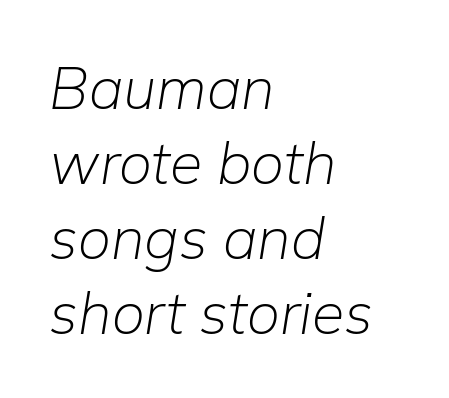
{"italic": "yes", "lean": "right", "slant_degrees": 9, "bold": "no", "weight": "light", "width": "normal", "stroke_contrast": "low", "x_height": "medium", "monospaced": "no", "underline": "no", "align": "left", "line_spacing": "normal", "line_spacing_ratio": 1.27, "letter_spacing": "normal", "letter_spacing_em": 0.0, "glyph_px": 59}
